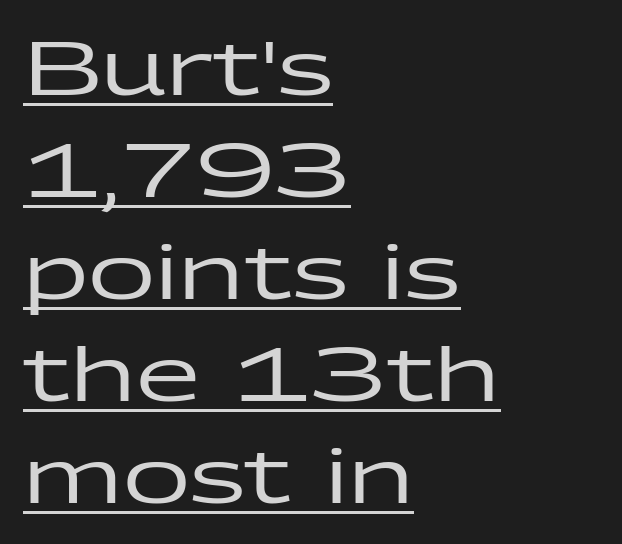
{"serif": "no", "italic": "no", "width": "wide", "stroke_contrast": "low", "x_height": "medium", "monospaced": "no", "underline": "yes", "align": "left", "line_spacing": "normal", "line_spacing_ratio": 1.38, "letter_spacing": "normal", "letter_spacing_em": 0.0, "glyph_px": 74}
